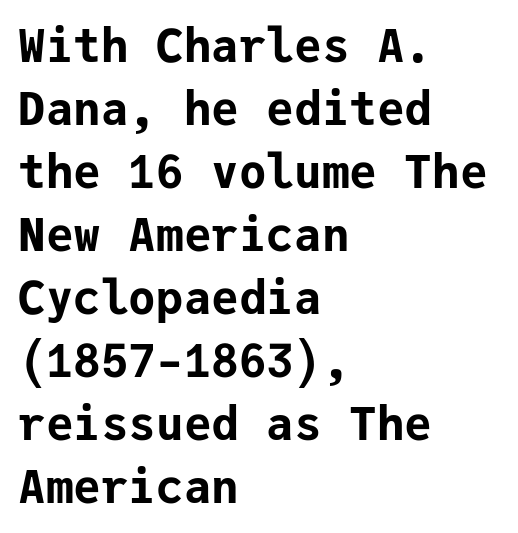
{"serif": "no", "italic": "no", "bold": "yes", "weight": "bold", "width": "normal", "stroke_contrast": "low", "x_height": "medium", "monospaced": "yes", "underline": "no", "align": "left", "line_spacing": "normal", "line_spacing_ratio": 1.37, "letter_spacing": "normal", "letter_spacing_em": 0.0, "glyph_px": 46}
